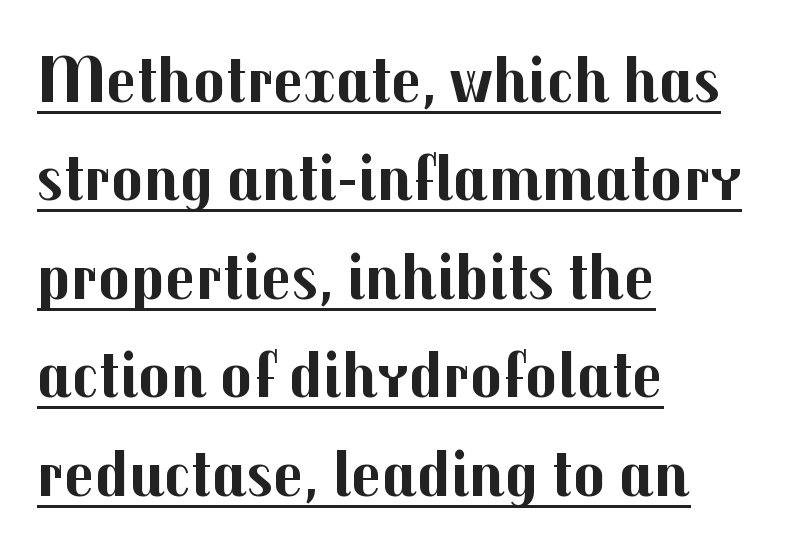
The image shows 67 px bold sans-serif type, upright; set left-aligned, normal line spacing (1.47x), normal letter spacing, underlined; medium stroke contrast and a medium x-height.
